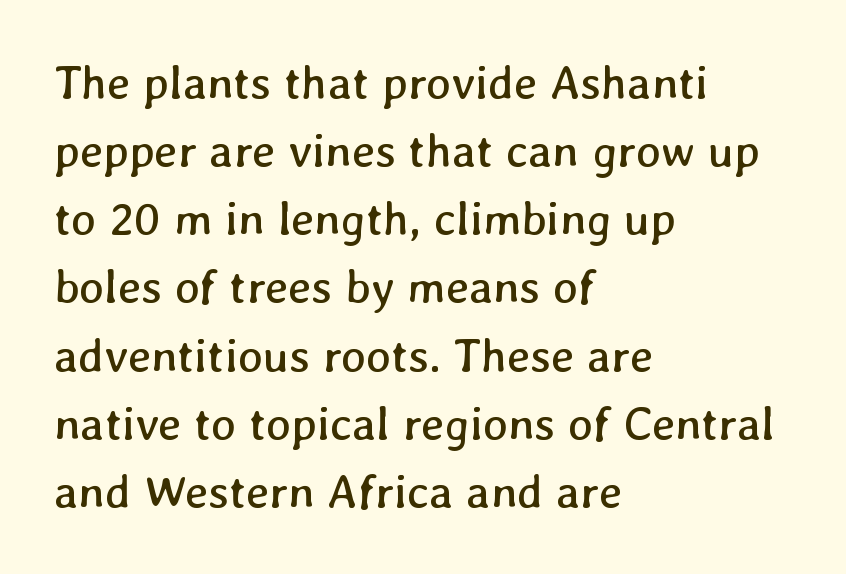
The image shows 47 px regular-weight type; set left-aligned, normal line spacing (1.45x), normal letter spacing, not underlined; low stroke contrast and a medium x-height.
